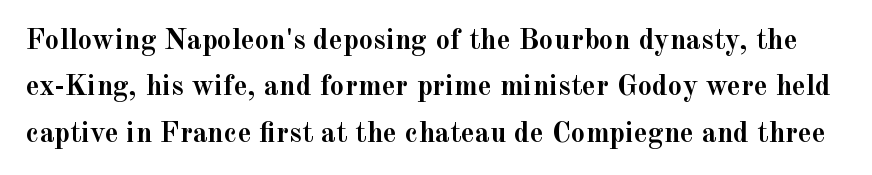
The image shows 29 px semibold serif type, upright; set normal line spacing (1.6x), normal letter spacing, not underlined; a small x-height.
